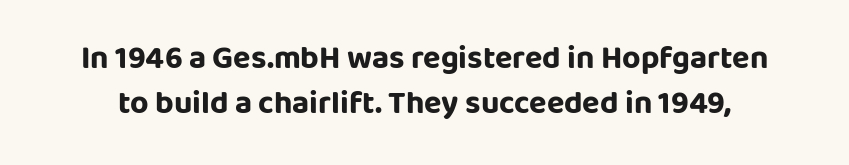
Letter spacing: default. The axis of the letterforms is exactly vertical. The letters advance in unequal steps, a hallmark of proportional type. Each row of text sits above clean, open space.
